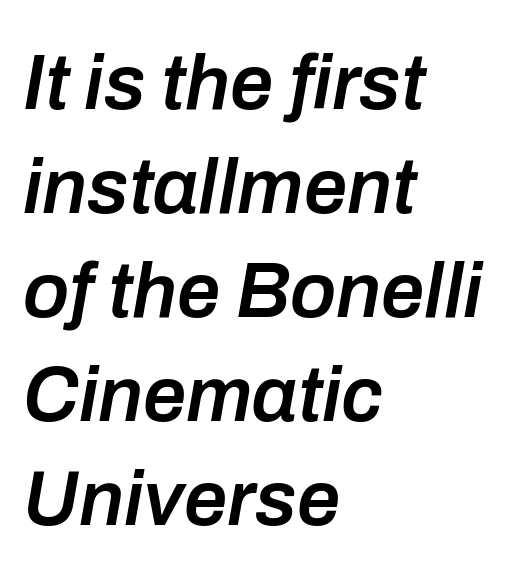
Descenders hang freely into open space. There's an unmistakable incline to the writing here. Default kerning and tracking; the words read as compact shapes. Quick note: interline space is typical. Bold? Not quite — semibold, heavier than regular but stopping short. The passage shown is typed in a proportional face where columns would drift.
